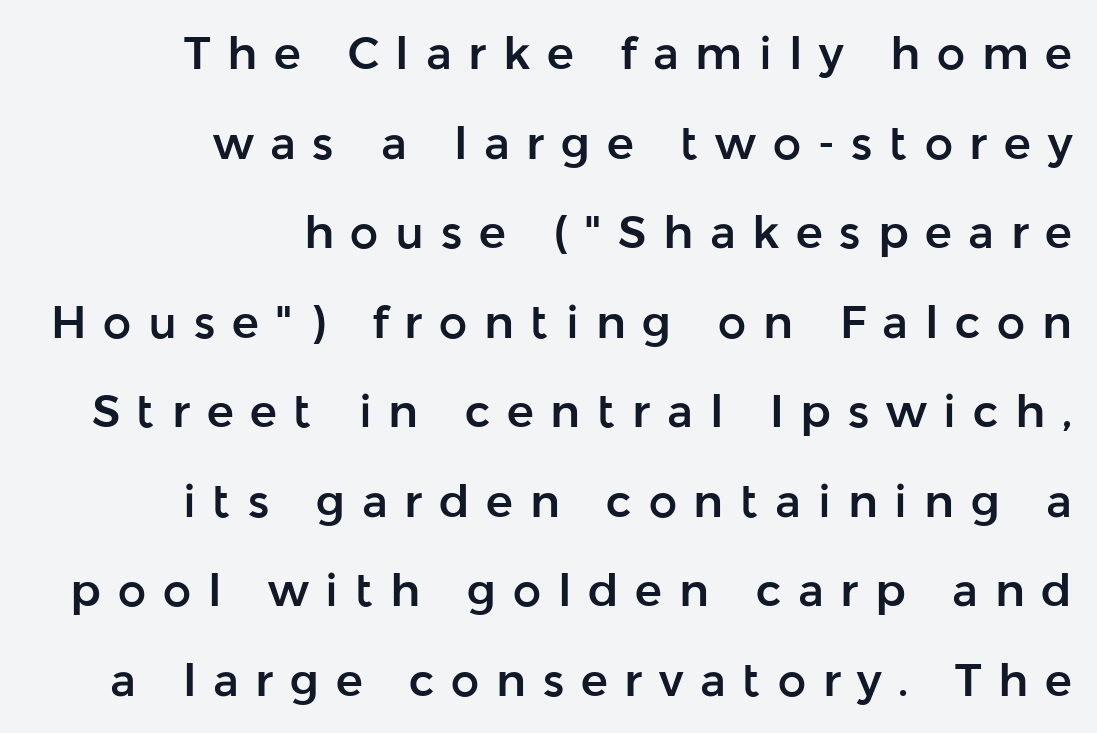
Q: Is the text italic (slanted)? A: No, it is upright.
Q: Is the typeface a serif or a sans-serif typeface? A: Sans-serif.
Q: Is the text underlined? A: No.
Q: How is the paragraph aligned? A: Right-aligned.
Q: Is the spacing between letters normal or unusually wide? A: Unusually wide.
Q: Is the spacing between lines tight, normal or loose? A: Loose.
Q: Width (condensed, normal, or wide)? A: Normal.
Q: Stroke contrast? A: Low.
Q: x-height? A: Medium.
Q: Monospaced? A: No.
